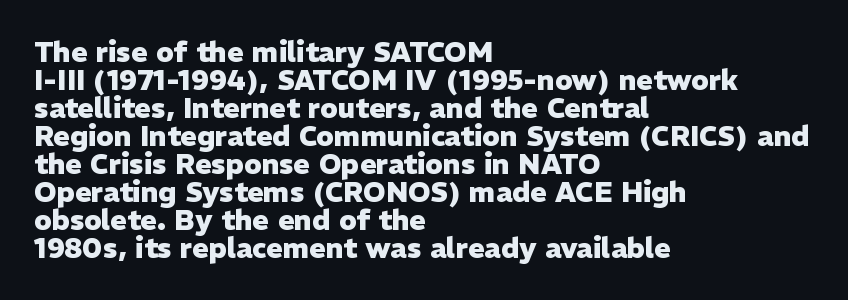
Each line starts at the same left margin while the right side varies. Beneath every word, the page is bare. What weight is shown? A full bold with thick strokes. This sample uses a sans-serif face. Is this a fixed-width face? No — the glyphs have proportional, varying widths. Vertical strokes here are truly vertical.
